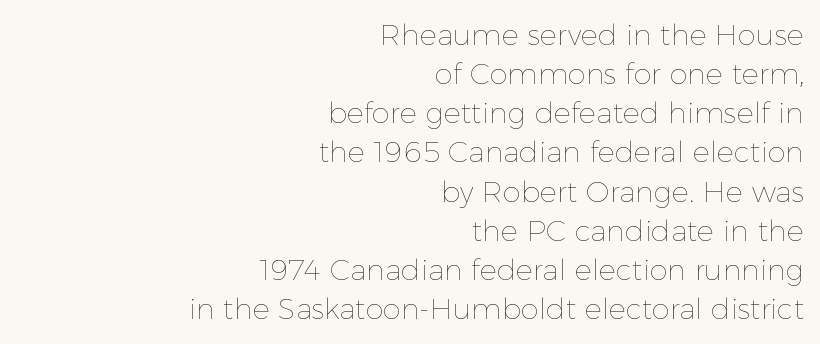
The line-height multiplier appears to be the usual default. Standard letterfit; no display-style spreading of the glyphs. Glance below the letters and you will spot only blank space. The letters look calm and open, with moderate or lighter stems. The letters stand straight up with perfectly vertical stems. These lines are rendered in a variable-pitch font.
